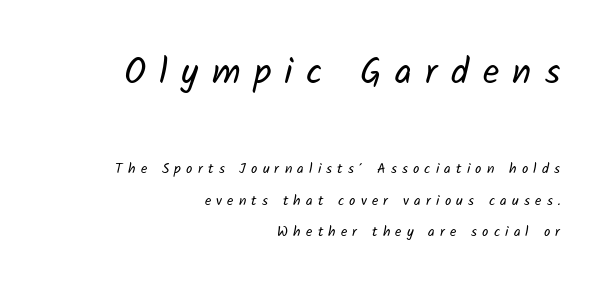
Layout note: lines flush right. This sample uses a sans-serif face. The letters are spread apart with noticeably loose tracking. The block of text is sparse from top to bottom, with ample space between rows. The strokes are not fattened; the text isn't bold.
